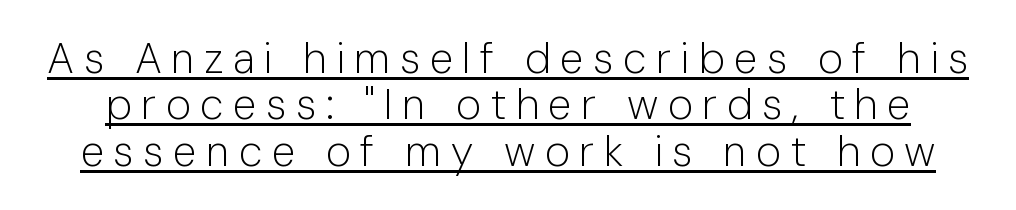
{"serif": "no", "italic": "no", "bold": "no", "weight": "light", "width": "normal", "stroke_contrast": "low", "x_height": "medium", "monospaced": "no", "underline": "yes", "line_spacing": "tight", "line_spacing_ratio": 1.08, "letter_spacing": "wide", "letter_spacing_em": 0.22, "glyph_px": 43}
